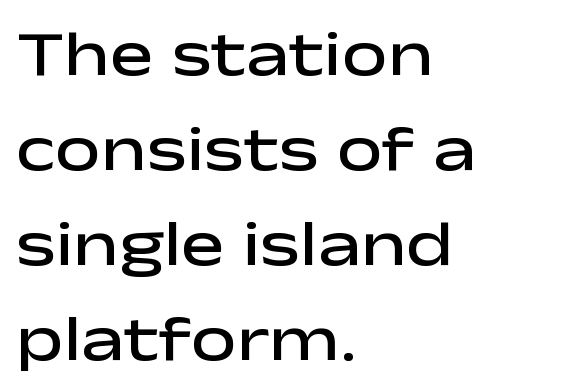
{"serif": "no", "italic": "no", "bold": "semi", "weight": "semibold", "width": "wide", "stroke_contrast": "low", "x_height": "medium", "monospaced": "no", "underline": "no", "align": "left", "line_spacing": "normal", "line_spacing_ratio": 1.46, "letter_spacing": "normal", "letter_spacing_em": 0.0, "glyph_px": 65}
